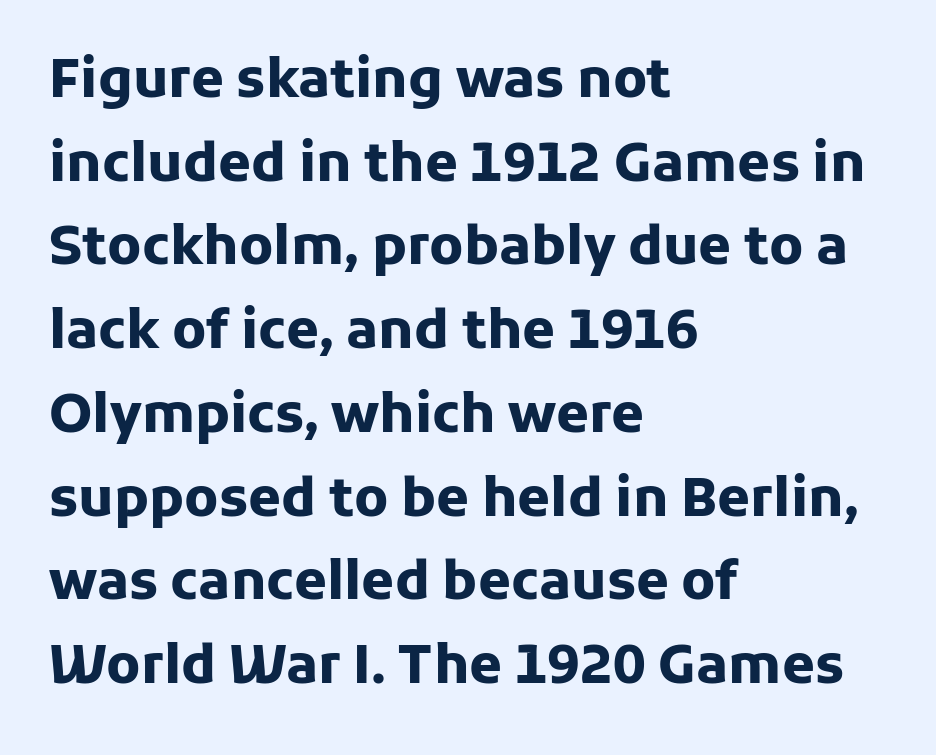
{"serif": "no", "italic": "no", "bold": "yes", "weight": "heavy", "width": "normal", "stroke_contrast": "low", "x_height": "medium", "monospaced": "no", "underline": "no", "align": "left", "line_spacing": "normal", "line_spacing_ratio": 1.58, "letter_spacing": "normal", "letter_spacing_em": 0.0, "glyph_px": 53}
